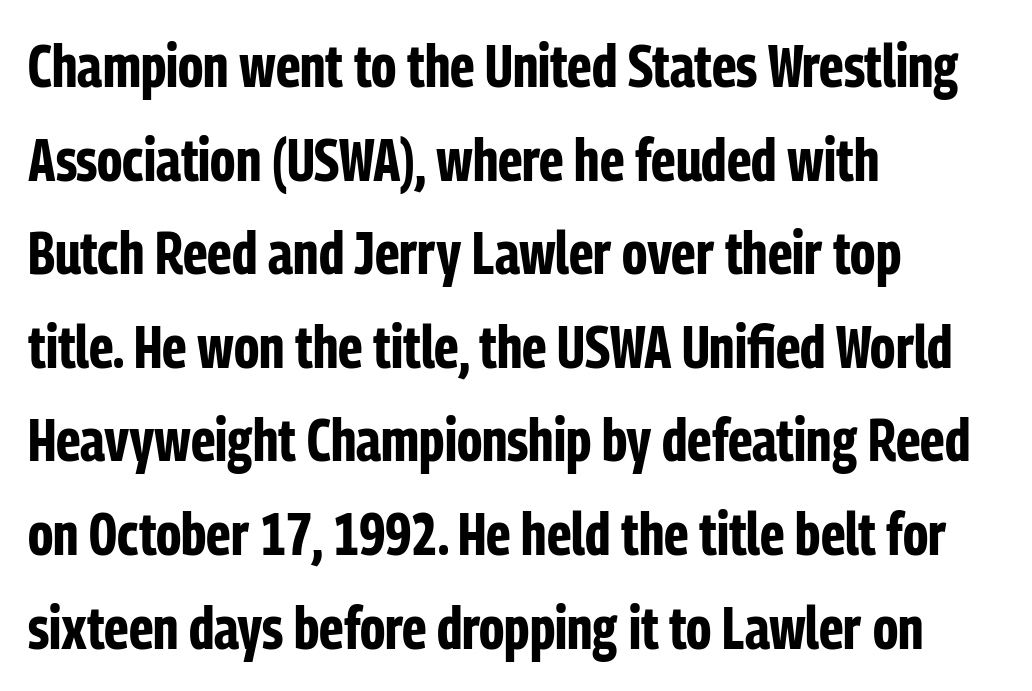
Q: Is the text bold? A: Yes.
Q: Is the text italic (slanted)? A: No, it is upright.
Q: Is the typeface a serif or a sans-serif typeface? A: Sans-serif.
Q: Is the text underlined? A: No.
Q: How is the paragraph aligned? A: Left-aligned.
Q: Is the spacing between letters normal or unusually wide? A: Normal.
Q: Is the spacing between lines tight, normal or loose? A: Normal.
Q: Width (condensed, normal, or wide)? A: Condensed.
Q: Stroke contrast? A: Low.
Q: x-height? A: Medium.
Q: Monospaced? A: No.
